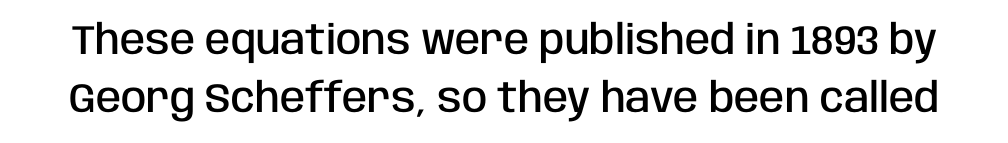
Q: Is the text bold? A: Semi-bold.
Q: Is the text italic (slanted)? A: No, it is upright.
Q: Is the typeface a serif or a sans-serif typeface? A: Sans-serif.
Q: Is the text underlined? A: No.
Q: Is the spacing between letters normal or unusually wide? A: Normal.
Q: Is the spacing between lines tight, normal or loose? A: Normal.
Q: Width (condensed, normal, or wide)? A: Condensed.
Q: Stroke contrast? A: Low.
Q: x-height? A: Large.
Q: Monospaced? A: No.
